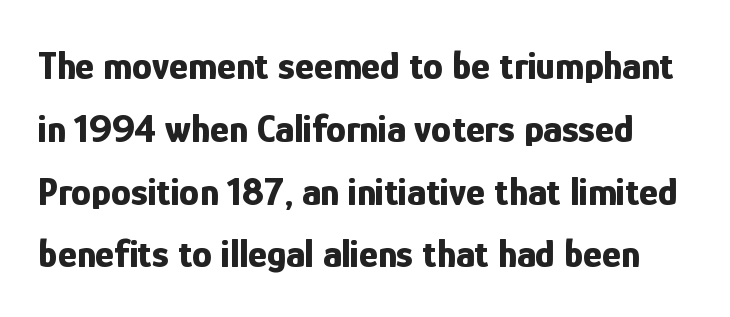
{"serif": "no", "italic": "no", "bold": "yes", "weight": "bold", "width": "condensed", "stroke_contrast": "low", "x_height": "medium", "monospaced": "no", "underline": "no", "line_spacing": "normal", "line_spacing_ratio": 1.57, "letter_spacing": "normal", "letter_spacing_em": 0.0, "glyph_px": 40}
